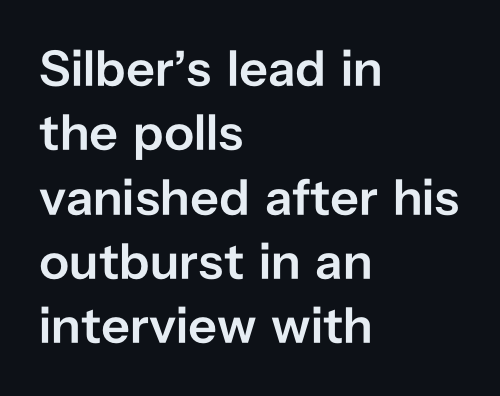
Q: Is the text bold? A: Semi-bold.
Q: Is the text italic (slanted)? A: No, it is upright.
Q: Is the typeface a serif or a sans-serif typeface? A: Sans-serif.
Q: Is the text underlined? A: No.
Q: How is the paragraph aligned? A: Left-aligned.
Q: Is the spacing between letters normal or unusually wide? A: Normal.
Q: Is the spacing between lines tight, normal or loose? A: Normal.
Q: Width (condensed, normal, or wide)? A: Normal.
Q: Stroke contrast? A: Low.
Q: x-height? A: Medium.
Q: Monospaced? A: No.
